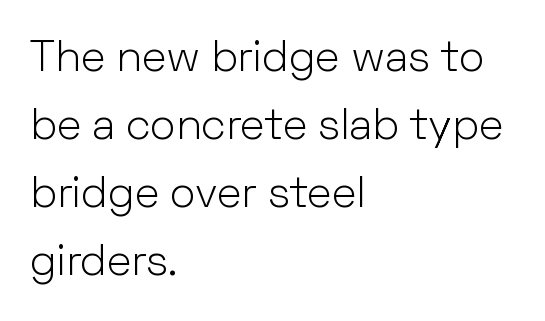
Q: Is the text bold? A: No.
Q: Is the text italic (slanted)? A: No, it is upright.
Q: Is the typeface a serif or a sans-serif typeface? A: Sans-serif.
Q: Is the text underlined? A: No.
Q: How is the paragraph aligned? A: Left-aligned.
Q: Is the spacing between letters normal or unusually wide? A: Normal.
Q: Is the spacing between lines tight, normal or loose? A: Normal.
Q: Width (condensed, normal, or wide)? A: Normal.
Q: Stroke contrast? A: Low.
Q: x-height? A: Medium.
Q: Monospaced? A: No.
